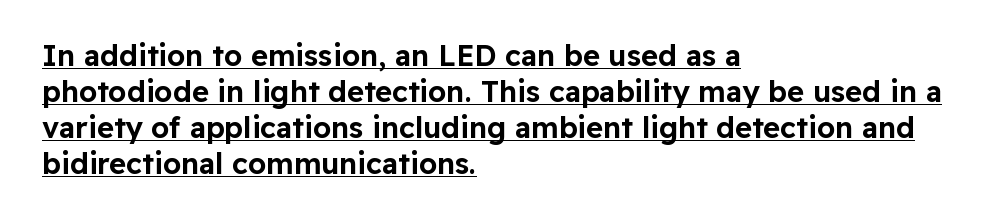
Between one letter and the next there's only the usual sliver of space. The string is rendered with underlining switched on. Casual observation: everything's shoved over to the left. The passage shown is typeset with a sans-serif family.
